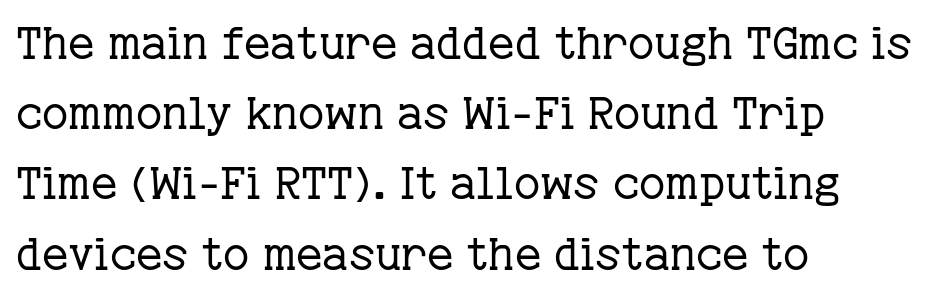
{"serif": "yes", "italic": "no", "bold": "no", "weight": "regular", "width": "normal", "stroke_contrast": "low", "x_height": "medium", "monospaced": "no", "underline": "no", "align": "left", "line_spacing": "normal", "line_spacing_ratio": 1.56, "letter_spacing": "normal", "letter_spacing_em": 0.0, "glyph_px": 45}
